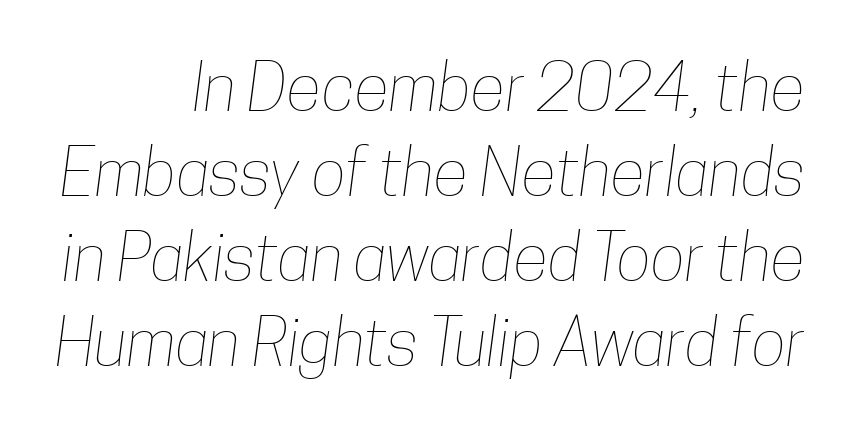
Q: Is the text bold? A: No.
Q: Is the text underlined? A: No.
Q: Is the spacing between letters normal or unusually wide? A: Normal.
Q: Is the spacing between lines tight, normal or loose? A: Normal.
Q: Width (condensed, normal, or wide)? A: Condensed.
Q: Stroke contrast? A: Low.
Q: x-height? A: Medium.
Q: Monospaced? A: No.
